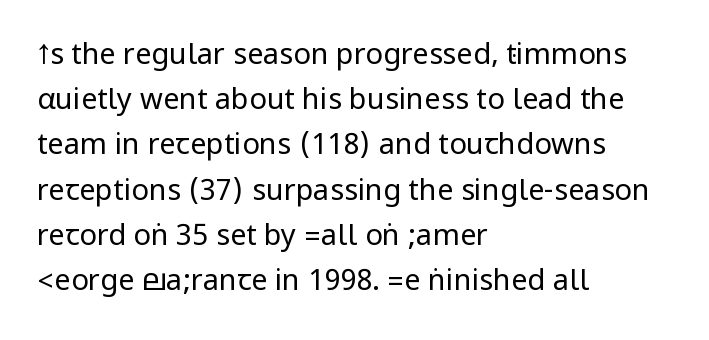
The image shows 29 px regular-weight, condensed sans-serif type, upright; set left-aligned, normal line spacing (1.56x), normal letter spacing, not underlined; low stroke contrast.
